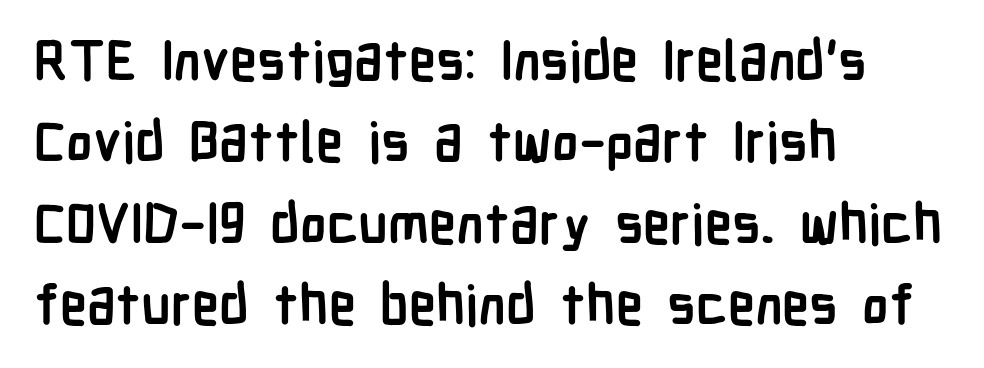
Q: Is the text bold? A: Yes.
Q: Is the text italic (slanted)? A: No, it is upright.
Q: Is the typeface a serif or a sans-serif typeface? A: Sans-serif.
Q: Is the text underlined? A: No.
Q: How is the paragraph aligned? A: Left-aligned.
Q: Is the spacing between letters normal or unusually wide? A: Normal.
Q: Is the spacing between lines tight, normal or loose? A: Normal.
Q: Width (condensed, normal, or wide)? A: Condensed.
Q: Stroke contrast? A: Low.
Q: x-height? A: Medium.
Q: Monospaced? A: No.
